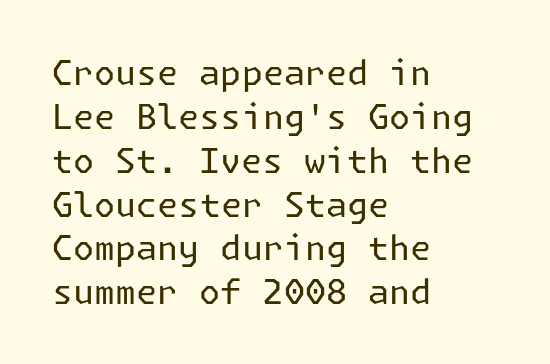
The image shows 34 px regular-weight sans-serif type, upright; set left-aligned, normal line spacing (1.29x), normal letter spacing, not underlined; low stroke contrast and a medium x-height.
